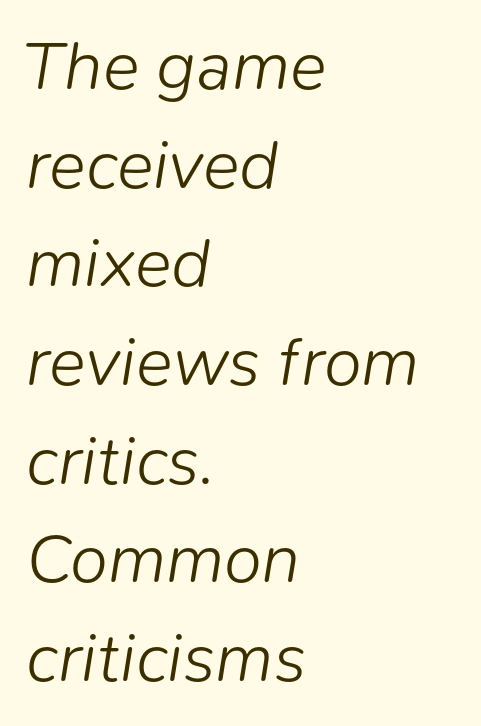
Q: Is the text bold? A: No.
Q: Is the text italic (slanted)? A: Yes, it leans right by about 9 degrees.
Q: Is the text underlined? A: No.
Q: How is the paragraph aligned? A: Left-aligned.
Q: Is the spacing between letters normal or unusually wide? A: Normal.
Q: Is the spacing between lines tight, normal or loose? A: Normal.
Q: Width (condensed, normal, or wide)? A: Normal.
Q: Stroke contrast? A: Low.
Q: x-height? A: Medium.
Q: Monospaced? A: No.
